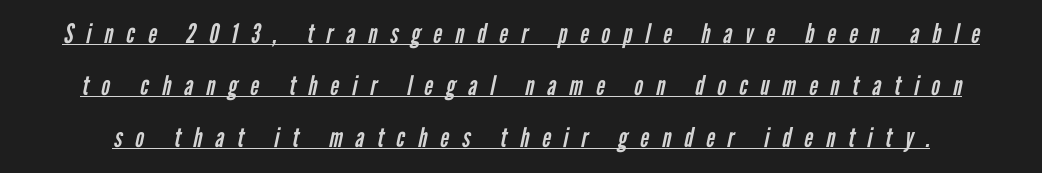
The image shows 27 px text type; set loose line spacing (1.93x), unusually wide letter spacing (+0.48 em), underlined.
